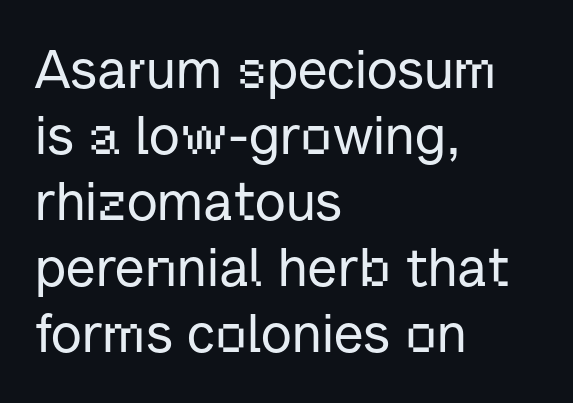
{"serif": "no", "italic": "no", "width": "normal", "stroke_contrast": "low", "x_height": "medium", "monospaced": "no", "underline": "no", "align": "left", "line_spacing_ratio": 1.22, "letter_spacing": "normal", "letter_spacing_em": 0.0, "glyph_px": 54}
